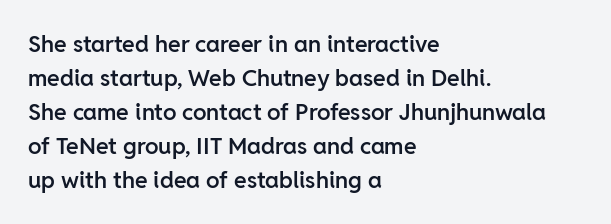
{"italic": "no", "bold": "semi", "underline": "no", "align": "left", "line_spacing": "normal", "line_spacing_ratio": 1.48, "letter_spacing": "normal", "letter_spacing_em": 0.0, "glyph_px": 23}
